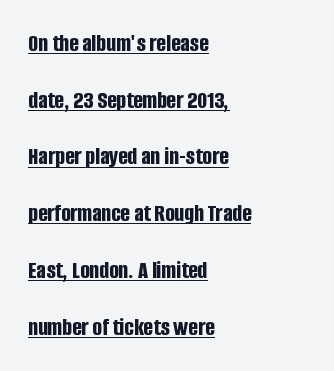
Like a heading marked for emphasis, these lines bear an underscore. This is the regular roman posture of the typeface. The type is set solid horizontally, with unmodified tracking. Caption: bold face, heavy strokes. The passage is arranged the way most books set body copy — flush left.
